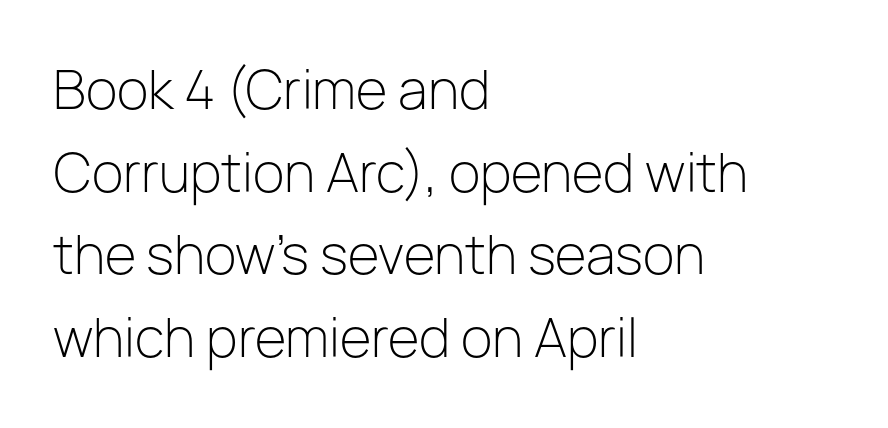
Leftover space on each line is placed entirely after the last word. This is roman type, the default non-slanted kind. The designer went with a sans here, leaving each stem footless. Whoever set this chose a conventional vertical rhythm.
